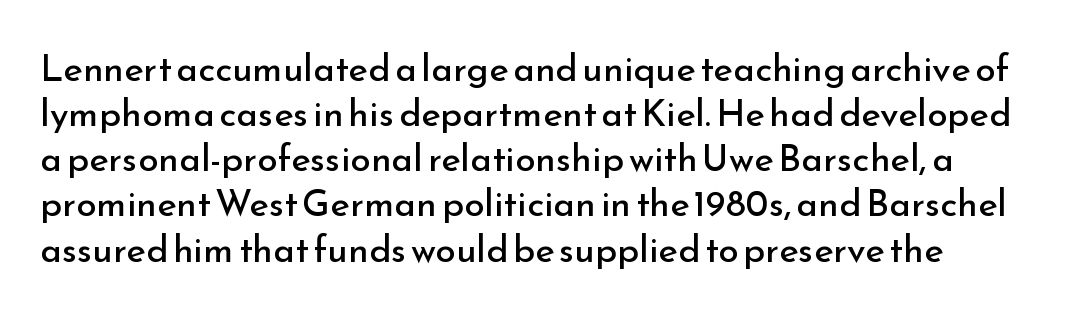
The image shows 37 px regular-weight sans-serif type, upright; set left-aligned, line spacing 1.22x, normal letter spacing, not underlined; low stroke contrast and a small x-height.
